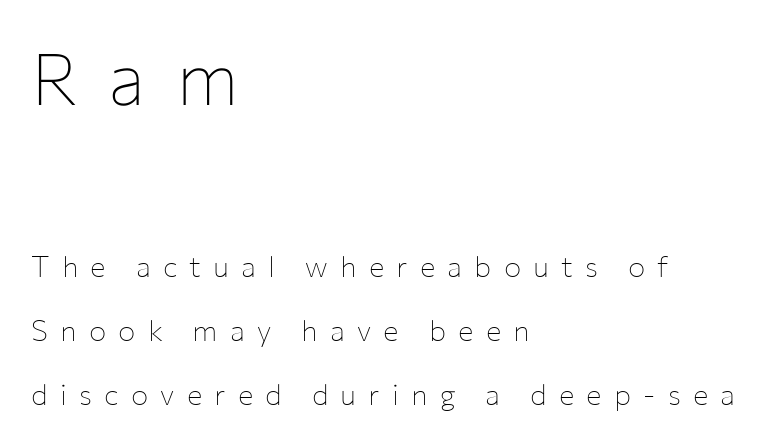
Here the first block reads like a headline and the second like body copy. No heavy texture on the line: the type isn't bold. This rendering widens character spacing well past its baseline value. Visually the block forms a straight wall on the left and a jagged coastline on the right. Type without underlining.
